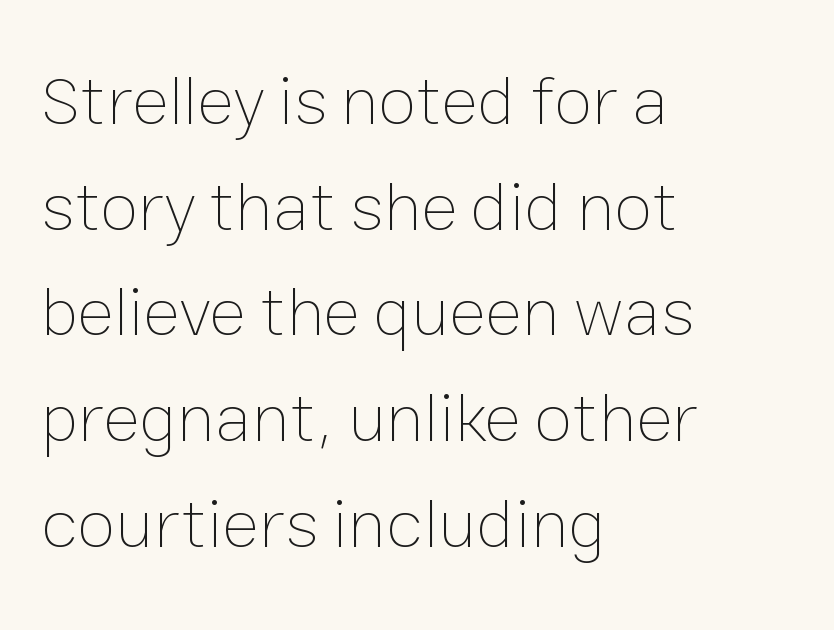
Letters rest on an invisible, unmarked baseline. The rendering uses a moderate line-height, typical for paragraphs. Bold? No — there's no thickening of the strokes. The lines are quadded left. Unlike italic type, these characters show no tilt at all. Here the glyphs are tracked normally, forming tight word shapes.
